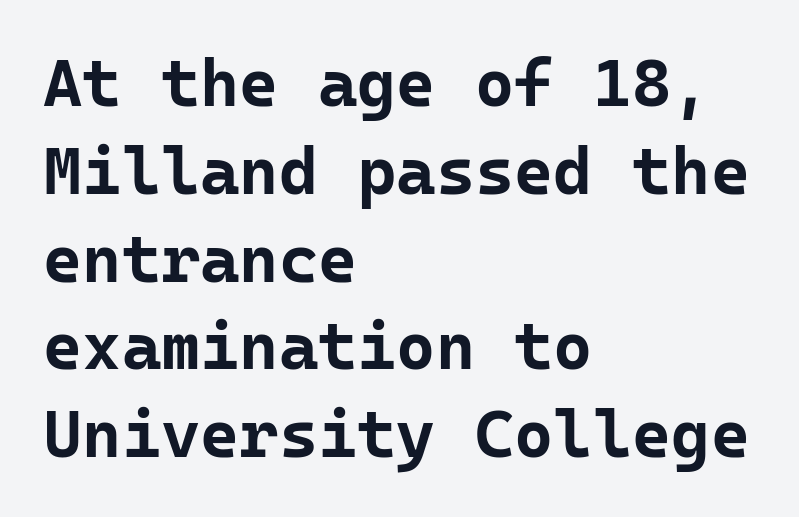
Q: Is the text bold? A: Yes.
Q: Is the text italic (slanted)? A: No, it is upright.
Q: Is the typeface a serif or a sans-serif typeface? A: Sans-serif.
Q: Is the text underlined? A: No.
Q: How is the paragraph aligned? A: Left-aligned.
Q: Is the spacing between letters normal or unusually wide? A: Normal.
Q: Is the spacing between lines tight, normal or loose? A: Normal.
Q: Width (condensed, normal, or wide)? A: Normal.
Q: Stroke contrast? A: Low.
Q: x-height? A: Medium.
Q: Monospaced? A: Yes.
